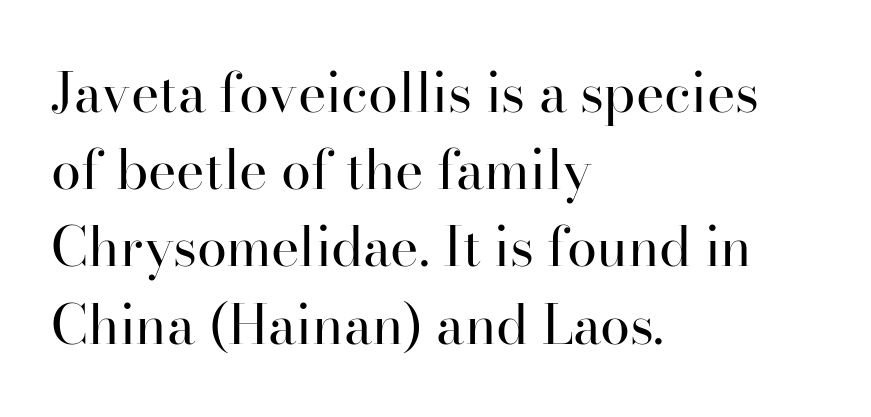
The image shows 54 px regular-weight serif type, upright; set left-aligned, normal line spacing (1.43x), normal letter spacing, not underlined; high stroke contrast and a small x-height.
